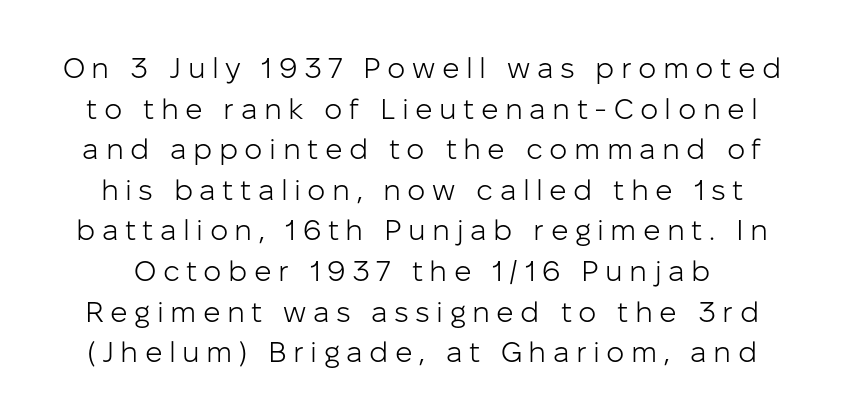
This sample has the flowing, uneven cadence of proportional lettering. Each stroke keeps to a modest, everyday thickness or less. Students, note that the glyphs here are deliberately spaced far apart. I'd call this a sans setting — the letters go barefoot.
